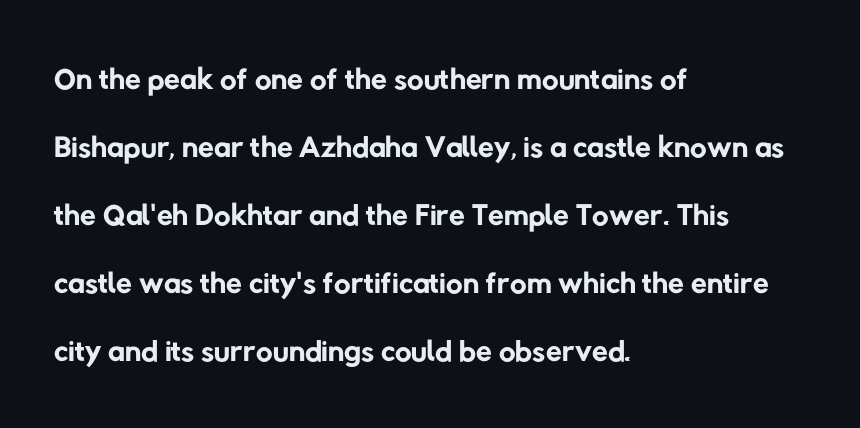
{"serif": "no", "bold": "no", "weight": "regular", "width": "normal", "stroke_contrast": "low", "x_height": "medium", "monospaced": "no", "underline": "no", "align": "left", "line_spacing": "normal", "line_spacing_ratio": 1.48, "letter_spacing": "normal", "letter_spacing_em": 0.0, "glyph_px": 46}
